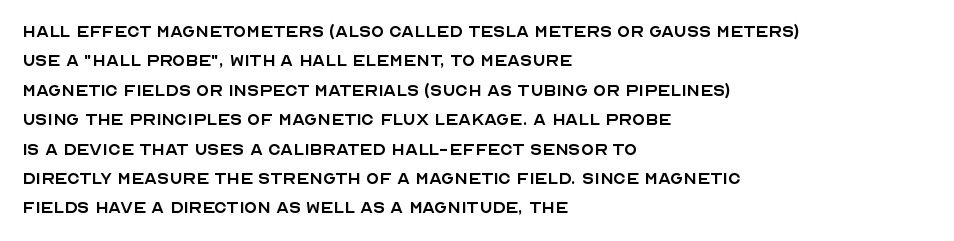
{"italic": "no", "bold": "no", "underline": "no", "align": "left", "line_spacing": "normal", "line_spacing_ratio": 1.4, "letter_spacing": "normal", "letter_spacing_em": 0.0, "glyph_px": 21}
